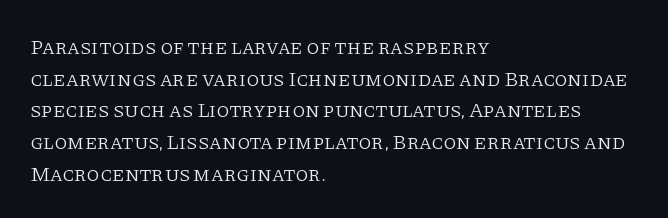
Q: Is the text bold? A: No.
Q: Is the text italic (slanted)? A: No, it is upright.
Q: Is the text underlined? A: No.
Q: How is the paragraph aligned? A: Left-aligned.
Q: Is the spacing between letters normal or unusually wide? A: Normal.
Q: Is the spacing between lines tight, normal or loose? A: Normal.
